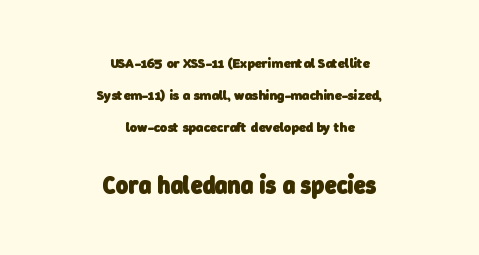
Q: Is the text bold? A: Yes.
Q: Is the text underlined? A: No.
Q: How is the paragraph aligned? A: Centered.
Q: Is the spacing between letters normal or unusually wide? A: Normal.
Q: Is the spacing between lines tight, normal or loose? A: Loose.
Q: Which block of text is set in a larger size, the first (top) or the second (bottom)? A: The second (bottom) one.
